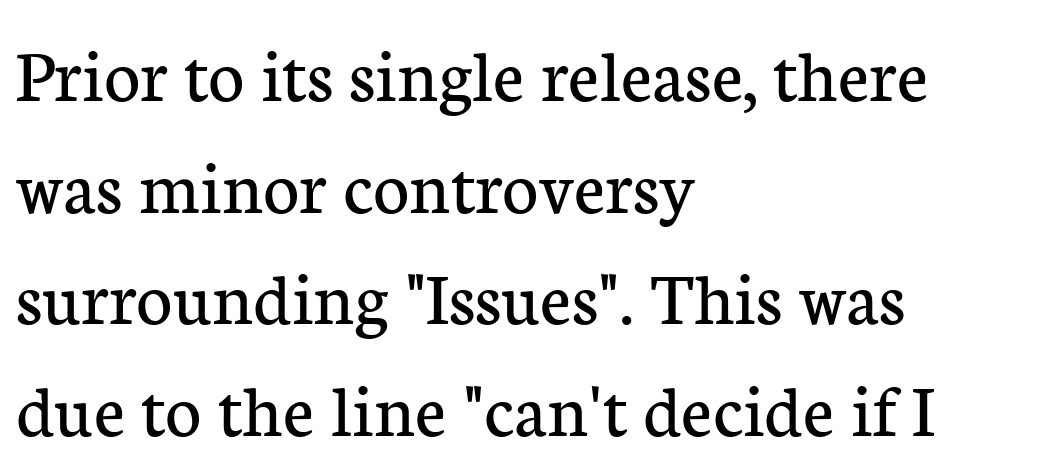
{"serif": "yes", "italic": "no", "bold": "no", "weight": "regular", "width": "normal", "stroke_contrast": "low", "x_height": "medium", "monospaced": "no", "underline": "no", "align": "left", "line_spacing": "normal", "line_spacing_ratio": 1.43, "letter_spacing": "normal", "letter_spacing_em": 0.0, "glyph_px": 78}
